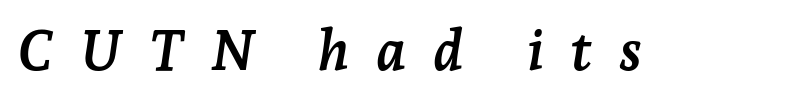
The image shows 56 px semibold serif type, italic (leaning right); set unusually wide letter spacing (+0.47 em), not underlined; low stroke contrast and a medium x-height.
